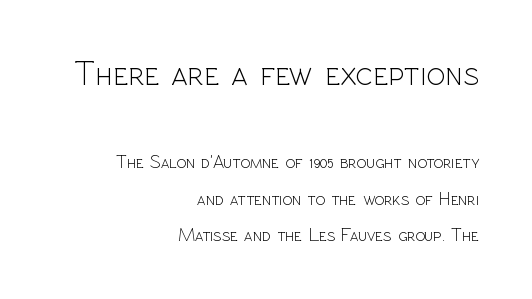
The typesetter chose a ragged-left arrangement here. Look at the glyph heights: the upper group is clearly the bigger setting. The block of text is sparse from top to bottom, with ample space between rows. Varying glyph widths throughout — classic text-font behaviour.
